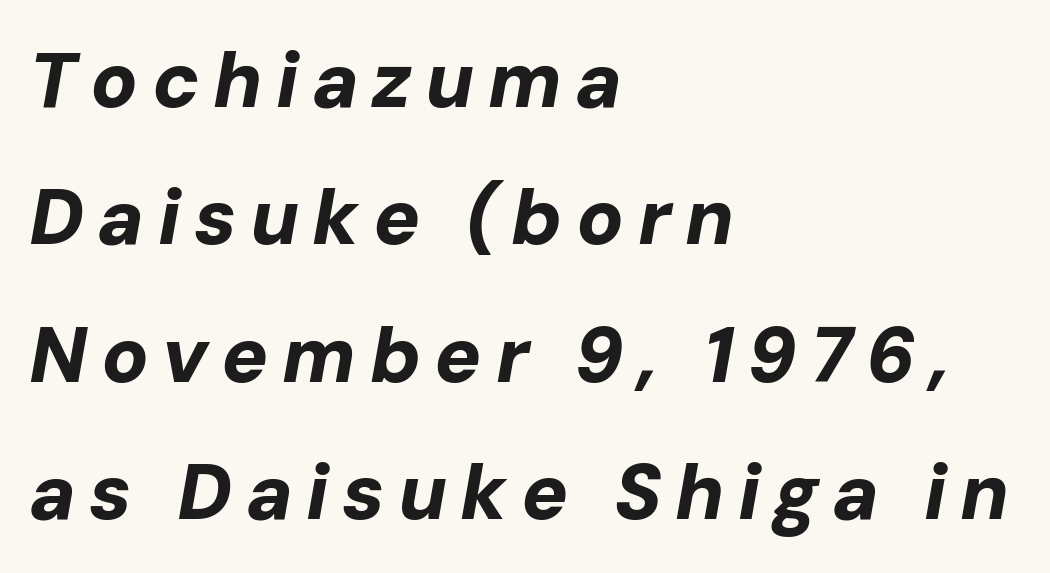
This is heavy type, rendered in bold. Looks like regular typesetting: each glyph gets only the width it needs. Notice how the stems are inclined rather than vertical — that's the hallmark of italics. Underlining? Definitely not there. Every row of glyphs begins at an identical x-position on the left.
